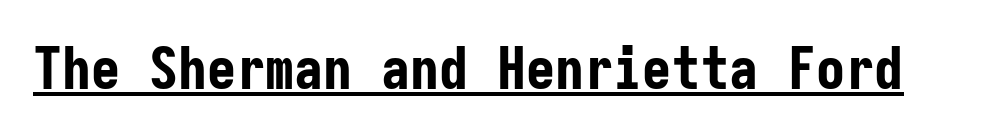
The typesetter has applied underlining to the passage shown. Typographically, this falls in the sans-serif category. Its strokes are broad and dark, the hallmark of bold type. The rendering keeps characters at their native spacing. You could count columns in this text — the font is strictly monospaced.
